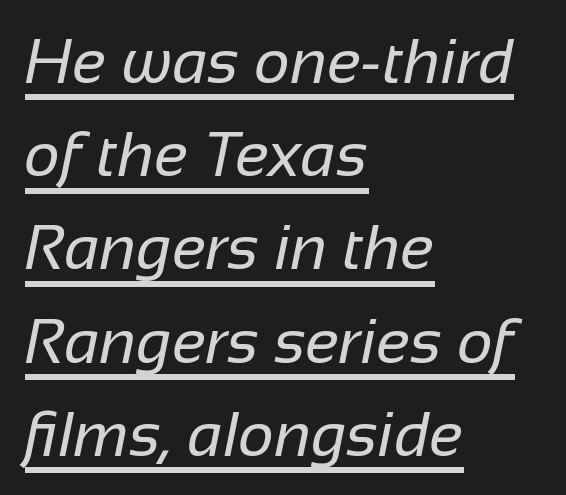
Q: Is the text bold? A: No.
Q: Is the typeface a serif or a sans-serif typeface? A: Sans-serif.
Q: Is the text underlined? A: Yes.
Q: How is the paragraph aligned? A: Left-aligned.
Q: Is the spacing between letters normal or unusually wide? A: Normal.
Q: Is the spacing between lines tight, normal or loose? A: Normal.
Q: Width (condensed, normal, or wide)? A: Normal.
Q: Stroke contrast? A: Low.
Q: x-height? A: Medium.
Q: Monospaced? A: No.
